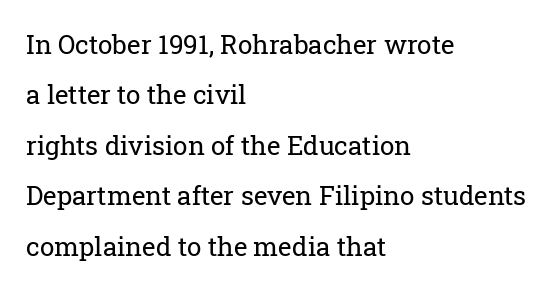
The image shows 26 px text type, upright; set left-aligned, loose line spacing (1.94x), normal letter spacing, not underlined.
